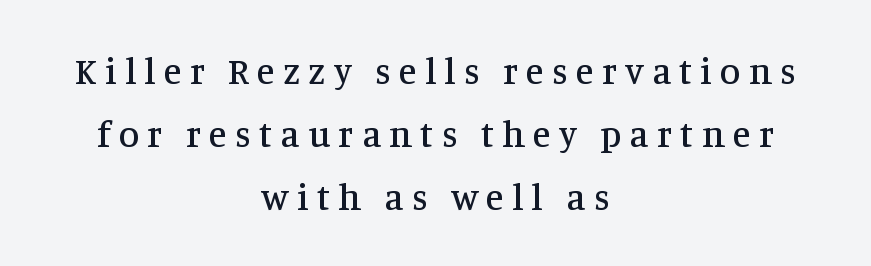
In terms of letterspacing, this is a distinctly airy, spread setting. The typesetter chose a symmetrical, centered arrangement here. Plain, unruled lines of type. The face used here is proportionally spaced, like ordinary book or web type. Posture: upright roman. The face used here is seriffed, in the tradition of book romans.
